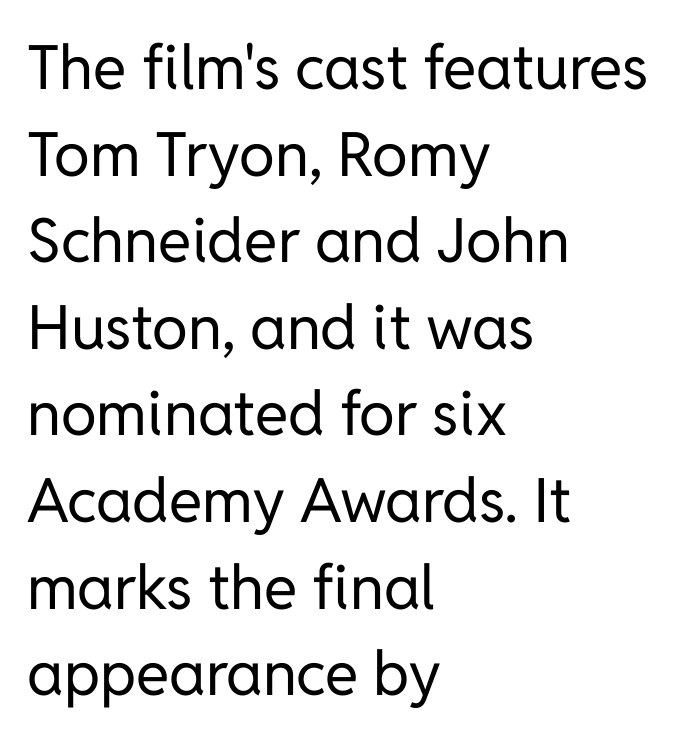
The image shows 61 px regular-weight sans-serif type, upright; set left-aligned, normal line spacing (1.42x), normal letter spacing, not underlined; low stroke contrast and a medium x-height.
